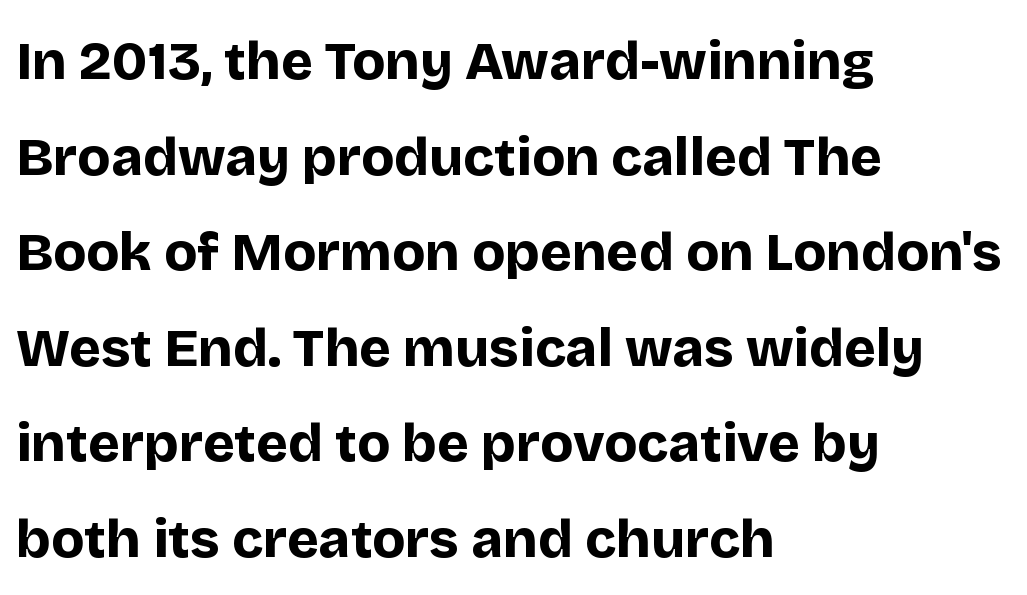
Q: Is the text bold? A: Yes.
Q: Is the text italic (slanted)? A: No, it is upright.
Q: Is the typeface a serif or a sans-serif typeface? A: Sans-serif.
Q: Is the text underlined? A: No.
Q: How is the paragraph aligned? A: Left-aligned.
Q: Is the spacing between letters normal or unusually wide? A: Normal.
Q: Width (condensed, normal, or wide)? A: Normal.
Q: Stroke contrast? A: Low.
Q: x-height? A: Large.
Q: Monospaced? A: No.
